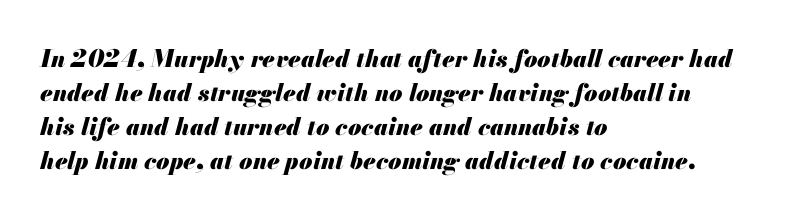
{"italic": "yes", "lean": "right", "slant_degrees": 13, "bold": "yes", "underline": "no", "align": "left", "line_spacing": "normal", "line_spacing_ratio": 1.41, "letter_spacing": "normal", "letter_spacing_em": 0.0, "glyph_px": 24}
